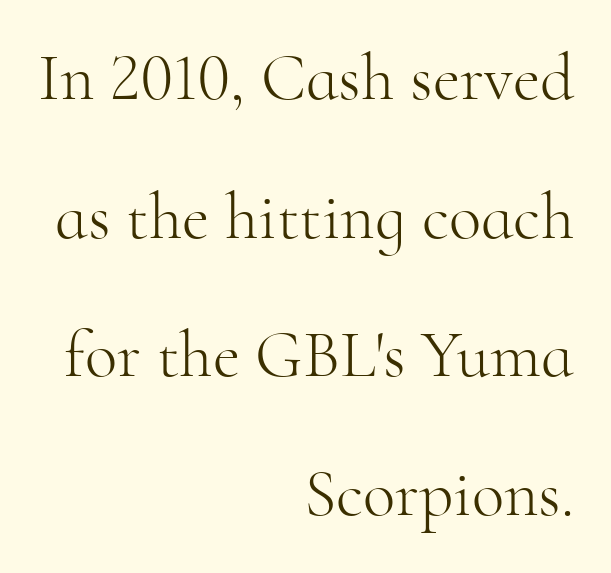
Q: Is the text bold? A: No.
Q: Is the text italic (slanted)? A: No, it is upright.
Q: Is the typeface a serif or a sans-serif typeface? A: Serif.
Q: Is the text underlined? A: No.
Q: How is the paragraph aligned? A: Right-aligned.
Q: Is the spacing between letters normal or unusually wide? A: Normal.
Q: Is the spacing between lines tight, normal or loose? A: Loose.
Q: Width (condensed, normal, or wide)? A: Normal.
Q: Stroke contrast? A: High.
Q: x-height? A: Small.
Q: Monospaced? A: No.
